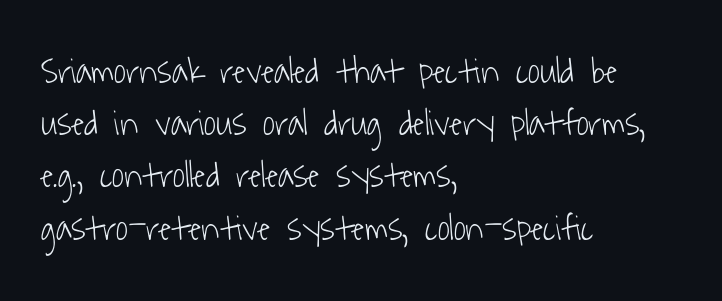
Q: Is the text bold? A: No.
Q: Is the typeface a serif or a sans-serif typeface? A: Sans-serif.
Q: Is the text underlined? A: No.
Q: How is the paragraph aligned? A: Left-aligned.
Q: Is the spacing between letters normal or unusually wide? A: Normal.
Q: Is the spacing between lines tight, normal or loose? A: Normal.
Q: Width (condensed, normal, or wide)? A: Condensed.
Q: Stroke contrast? A: Low.
Q: x-height? A: Medium.
Q: Monospaced? A: No.
